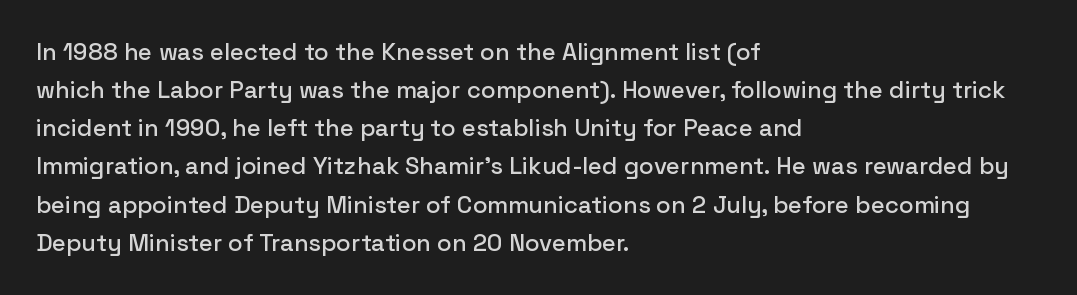
A normal amount of white space separates one row of letters from the next. In terms of letterspacing, this is plain default setting. Quick note: not italic, upright. Only glyphs here, with clear space below each row. Horizontally, the lines are justified to the leading edge only.
